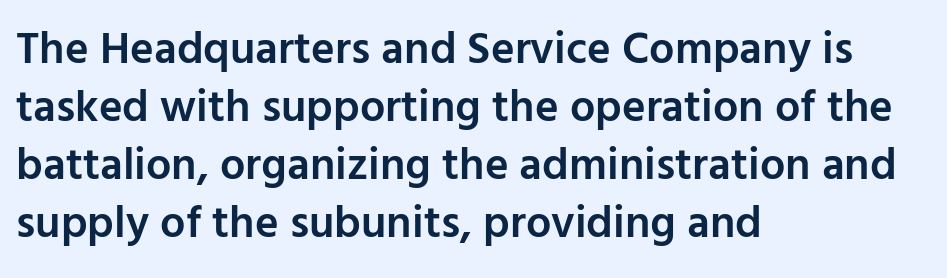
The image shows 45 px semibold sans-serif type, upright; set left-aligned, normal line spacing (1.29x), normal letter spacing, not underlined; low stroke contrast and a medium x-height.
